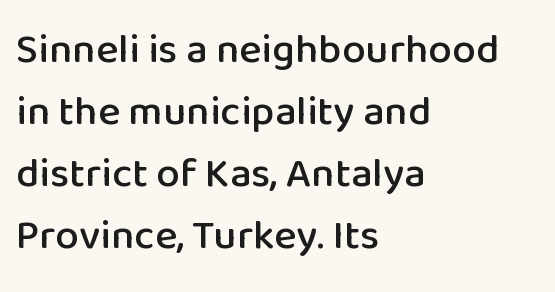
Q: Is the text italic (slanted)? A: No, it is upright.
Q: Is the typeface a serif or a sans-serif typeface? A: Sans-serif.
Q: Is the text underlined? A: No.
Q: How is the paragraph aligned? A: Left-aligned.
Q: Is the spacing between letters normal or unusually wide? A: Normal.
Q: Is the spacing between lines tight, normal or loose? A: Normal.
Q: Width (condensed, normal, or wide)? A: Normal.
Q: Stroke contrast? A: Low.
Q: x-height? A: Medium.
Q: Monospaced? A: No.
